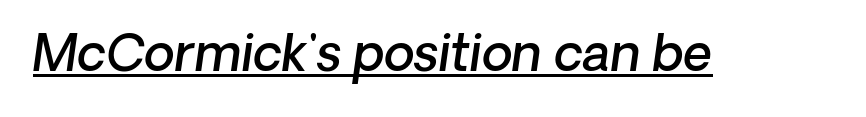
Q: Is the text bold? A: Semi-bold.
Q: Is the text italic (slanted)? A: Yes, it leans right by about 8 degrees.
Q: Is the text underlined? A: Yes.
Q: Is the spacing between letters normal or unusually wide? A: Normal.
Q: Width (condensed, normal, or wide)? A: Normal.
Q: Stroke contrast? A: Low.
Q: x-height? A: Medium.
Q: Monospaced? A: No.
